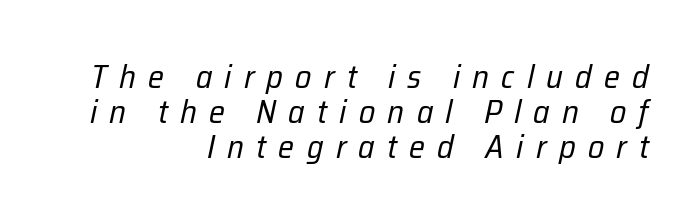
Looks like regular typesetting: each glyph gets only the width it needs. Weight: not bold — regular or lighter. The zone under the glyphs is completely vacant. The type is letterspaced generously, with wide tracking.
